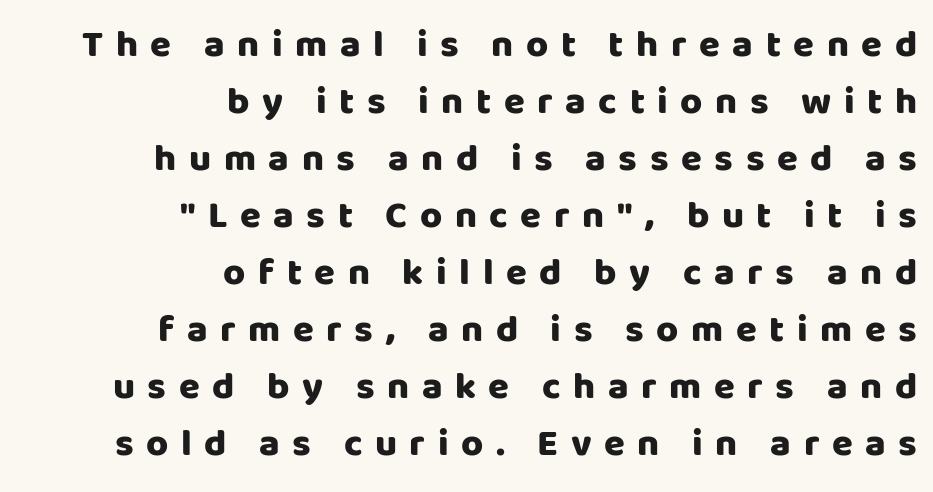
The image shows 38 px heavy sans-serif type, upright; set right-aligned, normal line spacing (1.5x), unusually wide letter spacing (+0.33 em), not underlined; low stroke contrast and a large x-height.
